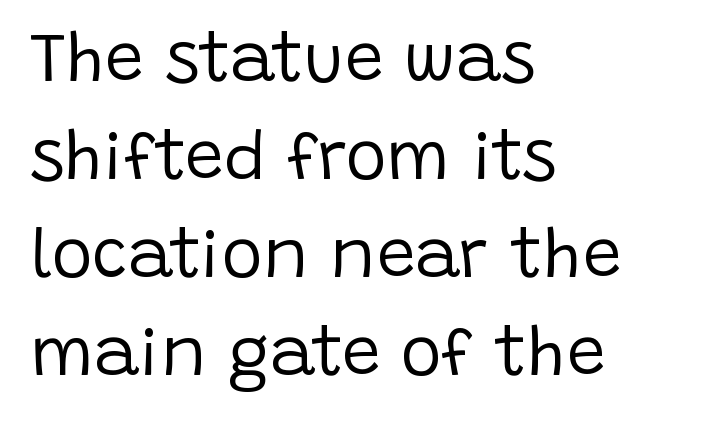
The image shows 69 px regular-weight sans-serif type, upright; set left-aligned, normal line spacing (1.42x), normal letter spacing, not underlined; low stroke contrast and a large x-height.
